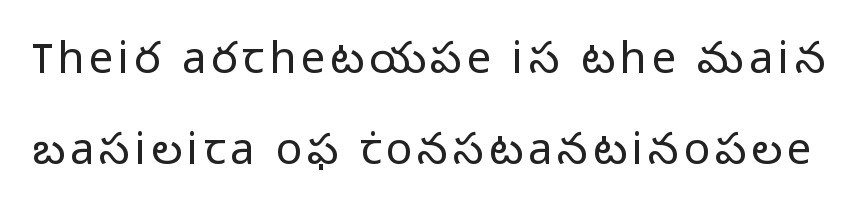
Q: Is the text bold? A: No.
Q: Is the text italic (slanted)? A: No, it is upright.
Q: Is the typeface a serif or a sans-serif typeface? A: Sans-serif.
Q: Is the text underlined? A: No.
Q: Is the spacing between lines tight, normal or loose? A: Loose.
Q: Width (condensed, normal, or wide)? A: Normal.
Q: Stroke contrast? A: Low.
Q: x-height? A: Medium.
Q: Monospaced? A: No.
